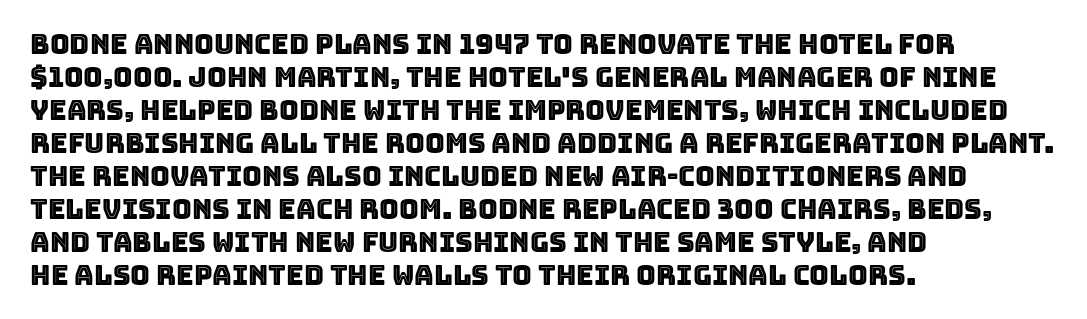
No extra tracking has been applied to these lines. Check the space under the baseline: it is left empty. The font's upright variant was chosen for this text. Casual observation: everything's shoved over to the left.
